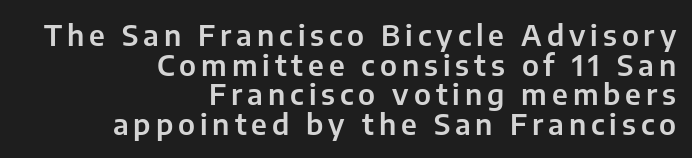
Check the space under the baseline: it is left empty. Vertical strokes here are truly vertical. The rendering uses a small line-height, squeezing the rows. The rendering uses natural spacing where letterforms have individual widths.
